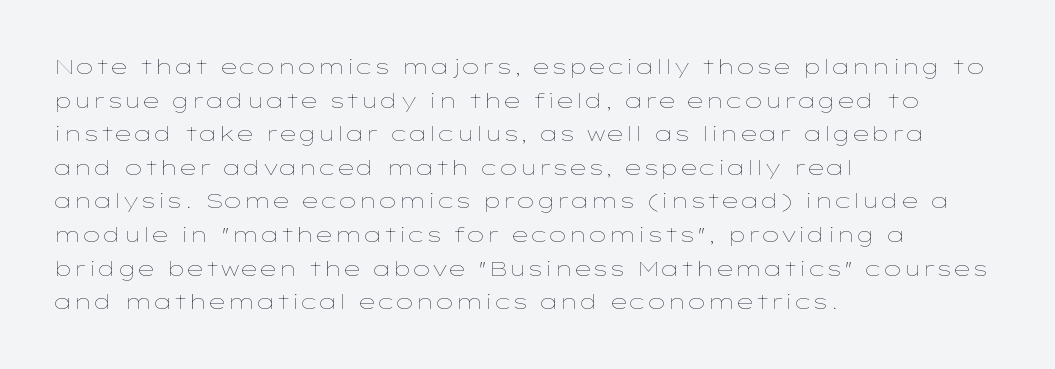
The font's upright variant was chosen for this text. Does the leading feel generous? No, just average. Letters rest on an invisible, unmarked baseline. Heft: none added — not bold. Typeset ragged right — the left edge is the straight one.
